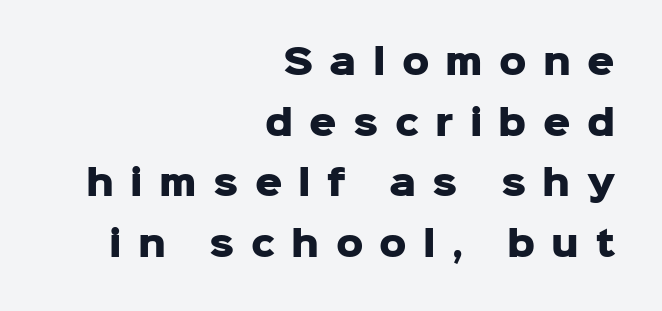
{"serif": "no", "italic": "no", "bold": "yes", "weight": "heavy", "width": "normal", "stroke_contrast": "low", "x_height": "medium", "monospaced": "no", "underline": "no", "align": "right", "line_spacing_ratio": 1.78, "letter_spacing": "wide", "letter_spacing_em": 0.48, "glyph_px": 34}
